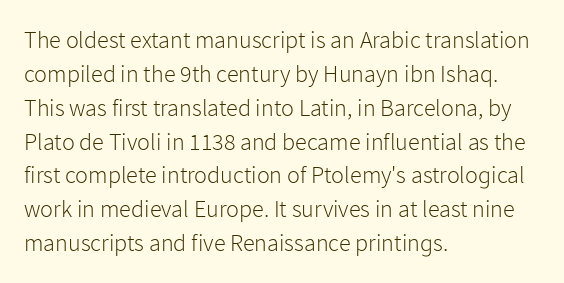
Q: Is the text bold? A: No.
Q: Is the text italic (slanted)? A: No, it is upright.
Q: Is the text underlined? A: No.
Q: How is the paragraph aligned? A: Left-aligned.
Q: Is the spacing between letters normal or unusually wide? A: Normal.
Q: Is the spacing between lines tight, normal or loose? A: Normal.
